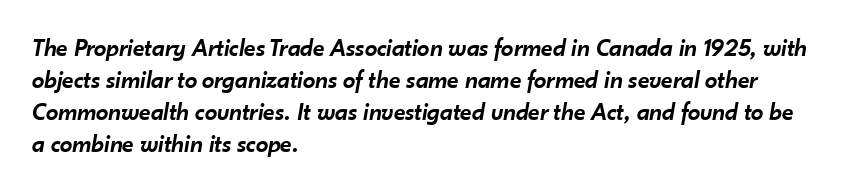
The image shows 25 px text type, italic (leaning right); set left-aligned, normal line spacing (1.28x), normal letter spacing, not underlined.
